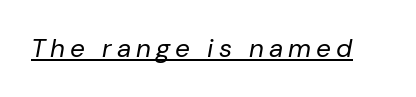
{"italic": "yes", "lean": "right", "slant_degrees": 10, "bold": "no", "underline": "yes", "glyph_px": 26}
